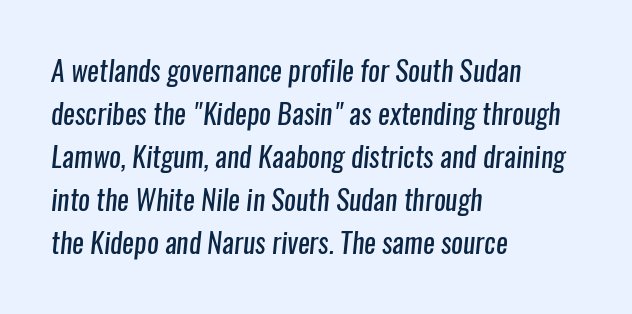
The image shows 28 px regular-weight, condensed sans-serif type; set left-aligned, normal line spacing (1.54x), normal letter spacing, not underlined; low stroke contrast and a medium x-height.
